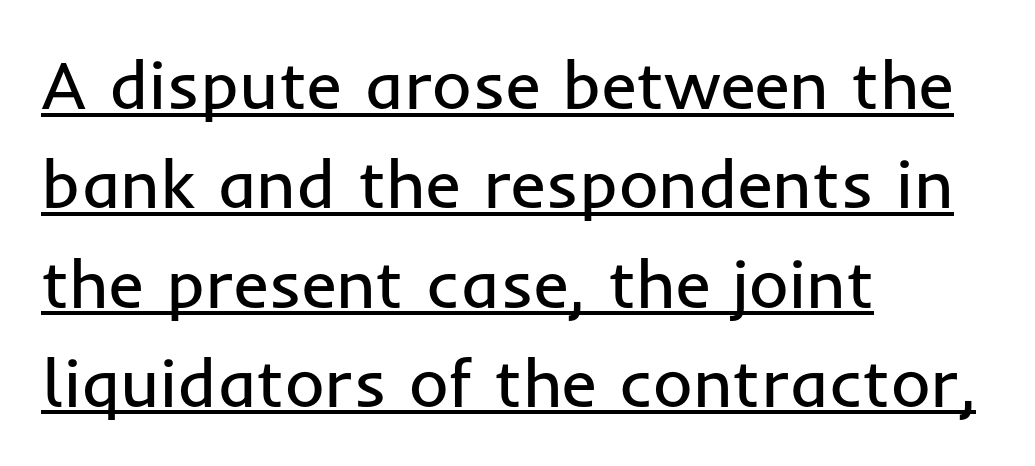
Q: Is the text bold? A: No.
Q: Is the text italic (slanted)? A: No, it is upright.
Q: Is the typeface a serif or a sans-serif typeface? A: Sans-serif.
Q: Is the text underlined? A: Yes.
Q: How is the paragraph aligned? A: Left-aligned.
Q: Is the spacing between letters normal or unusually wide? A: Normal.
Q: Is the spacing between lines tight, normal or loose? A: Normal.
Q: Width (condensed, normal, or wide)? A: Normal.
Q: Stroke contrast? A: Low.
Q: x-height? A: Medium.
Q: Monospaced? A: No.
